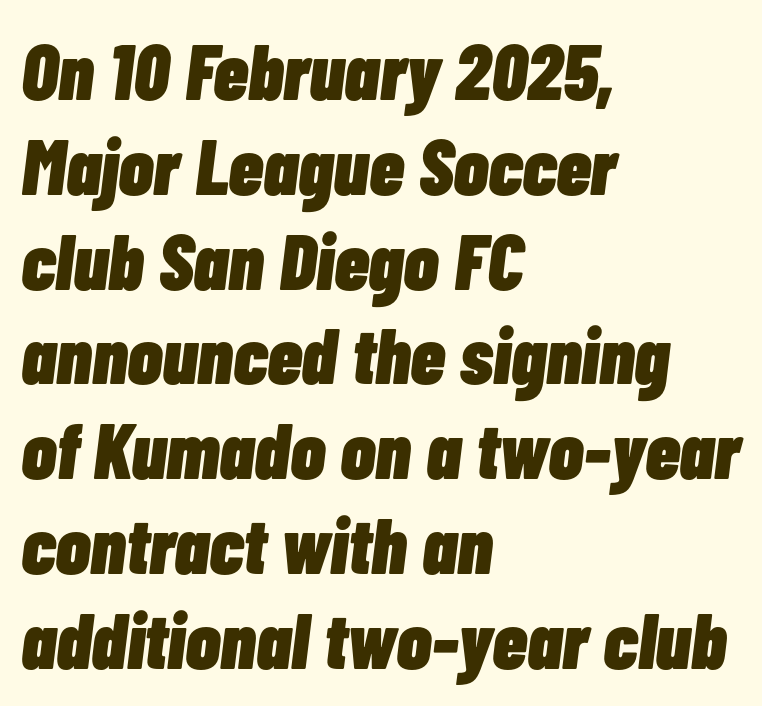
{"italic": "yes", "lean": "right", "slant_degrees": 7, "bold": "yes", "weight": "heavy", "width": "condensed", "stroke_contrast": "low", "x_height": "medium", "monospaced": "no", "underline": "no", "align": "left", "line_spacing_ratio": 1.2, "letter_spacing": "normal", "letter_spacing_em": 0.0, "glyph_px": 79}
